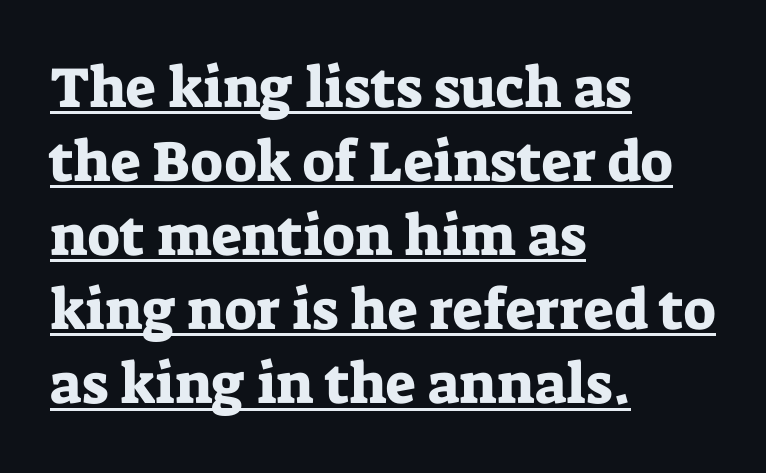
Q: Is the text italic (slanted)? A: No, it is upright.
Q: Is the typeface a serif or a sans-serif typeface? A: Serif.
Q: Is the text underlined? A: Yes.
Q: How is the paragraph aligned? A: Left-aligned.
Q: Is the spacing between letters normal or unusually wide? A: Normal.
Q: Is the spacing between lines tight, normal or loose? A: Normal.
Q: Width (condensed, normal, or wide)? A: Normal.
Q: Stroke contrast? A: Low.
Q: x-height? A: Medium.
Q: Monospaced? A: No.
